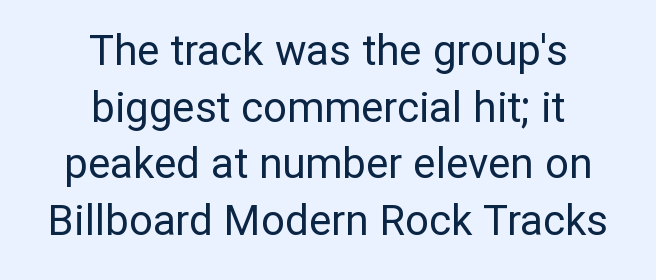
Q: Is the text bold? A: No.
Q: Is the text italic (slanted)? A: No, it is upright.
Q: Is the typeface a serif or a sans-serif typeface? A: Sans-serif.
Q: Is the text underlined? A: No.
Q: How is the paragraph aligned? A: Centered.
Q: Is the spacing between letters normal or unusually wide? A: Normal.
Q: Is the spacing between lines tight, normal or loose? A: Normal.
Q: Width (condensed, normal, or wide)? A: Normal.
Q: Stroke contrast? A: Low.
Q: x-height? A: Medium.
Q: Monospaced? A: No.
